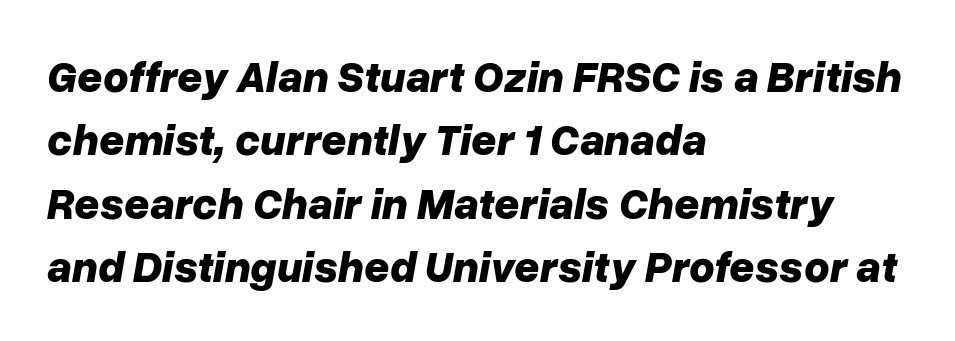
The image shows 44 px bold type, italic (leaning right); set left-aligned, normal line spacing (1.44x), normal letter spacing, not underlined; low stroke contrast and a medium x-height.
